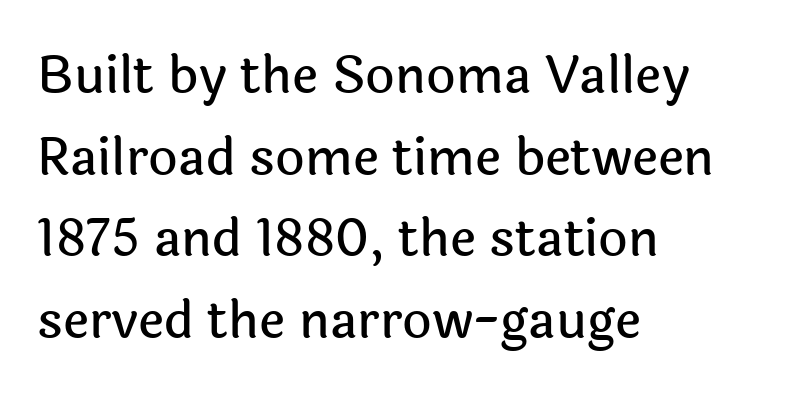
The image shows 51 px sans-serif type, upright; set left-aligned, normal line spacing (1.6x), normal letter spacing, not underlined; a medium x-height.
